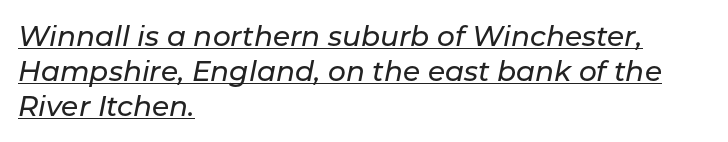
Where is the straight margin? On the left. The lettering tilts uniformly, giving the passage an italic look. Has an underline been added? It has. Evenly set lines give the paragraph a standard silhouette. Spacing verdict: proportional, widths tailored to each character.
